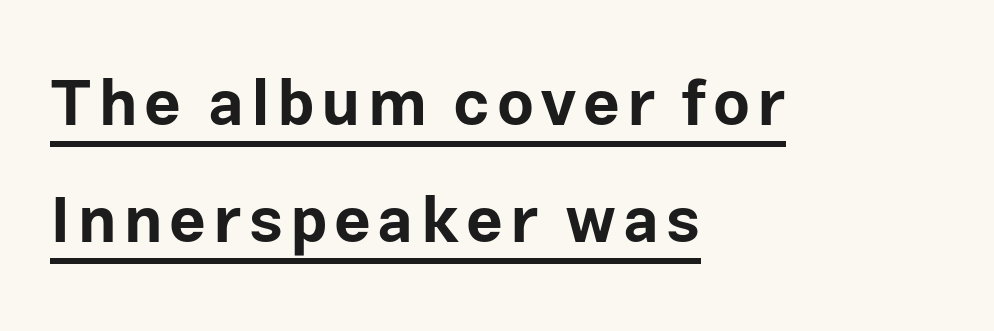
The image shows 64 px bold sans-serif type, upright; set left-aligned, line spacing 1.83x, underlined; low stroke contrast and a medium x-height.
